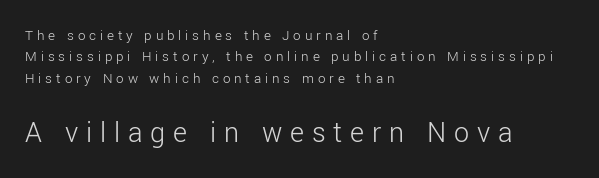
Q: Is the text bold? A: No.
Q: Is the text italic (slanted)? A: No, it is upright.
Q: Is the typeface a serif or a sans-serif typeface? A: Sans-serif.
Q: Is the text underlined? A: No.
Q: How is the paragraph aligned? A: Left-aligned.
Q: Is the spacing between letters normal or unusually wide? A: Unusually wide.
Q: Is the spacing between lines tight, normal or loose? A: Normal.
Q: Which block of text is set in a larger size, the first (top) or the second (bottom)? A: The second (bottom) one.
Q: Width (condensed, normal, or wide)? A: Normal.
Q: Stroke contrast? A: Low.
Q: x-height? A: Medium.
Q: Monospaced? A: No.
